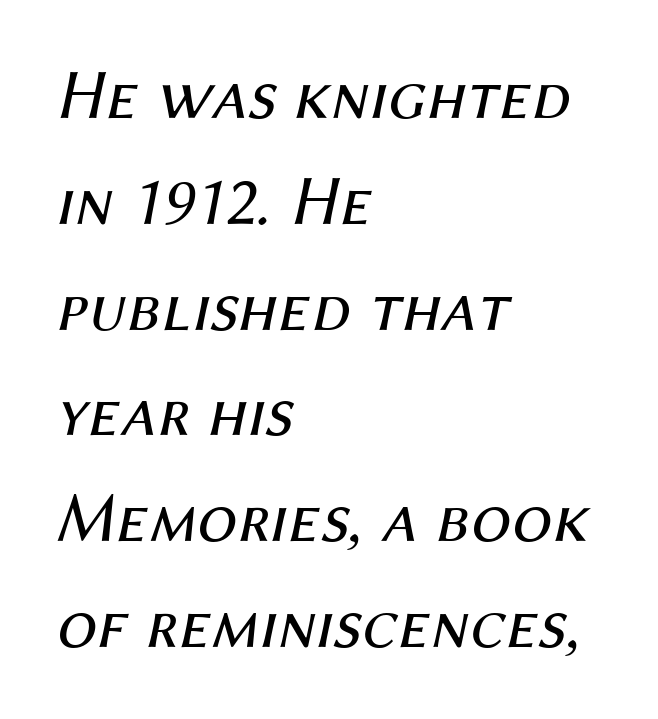
{"italic": "yes", "lean": "right", "slant_degrees": 12, "bold": "no", "weight": "regular", "width": "normal", "stroke_contrast": "medium", "x_height": "medium", "monospaced": "no", "underline": "no", "align": "left", "line_spacing": "normal", "line_spacing_ratio": 1.49, "letter_spacing": "normal", "letter_spacing_em": 0.0, "glyph_px": 71}
